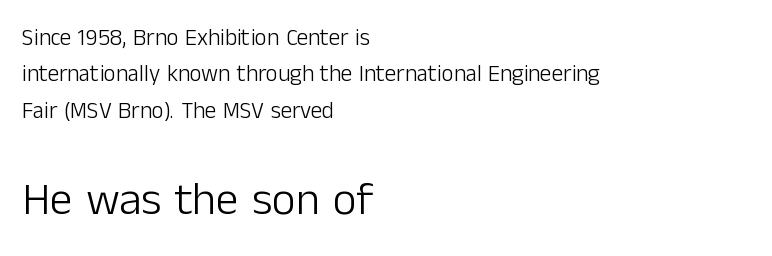
Q: Is the text bold? A: No.
Q: Is the text italic (slanted)? A: No, it is upright.
Q: Is the typeface a serif or a sans-serif typeface? A: Sans-serif.
Q: Is the text underlined? A: No.
Q: How is the paragraph aligned? A: Left-aligned.
Q: Is the spacing between letters normal or unusually wide? A: Normal.
Q: Is the spacing between lines tight, normal or loose? A: Normal.
Q: Which block of text is set in a larger size, the first (top) or the second (bottom)? A: The second (bottom) one.
Q: Width (condensed, normal, or wide)? A: Normal.
Q: Stroke contrast? A: Low.
Q: x-height? A: Medium.
Q: Monospaced? A: No.
